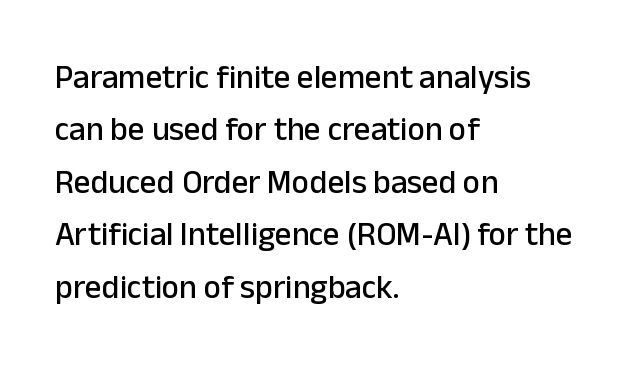
The image shows 33 px sans-serif type, upright; set left-aligned, normal line spacing (1.59x), normal letter spacing, not underlined; low stroke contrast and a medium x-height.
